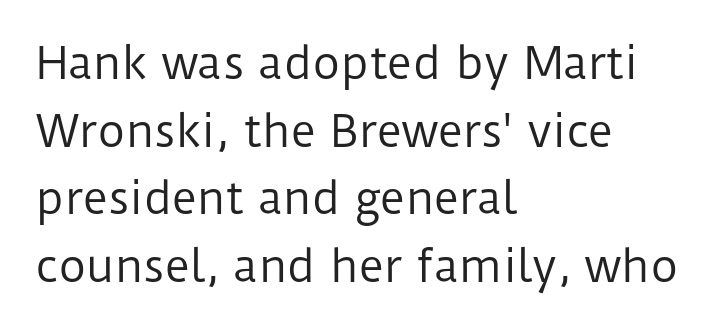
{"serif": "no", "italic": "no", "bold": "no", "weight": "regular", "width": "normal", "stroke_contrast": "low", "x_height": "medium", "monospaced": "no", "underline": "no", "align": "left", "line_spacing": "normal", "line_spacing_ratio": 1.57, "letter_spacing": "normal", "letter_spacing_em": 0.0, "glyph_px": 43}
